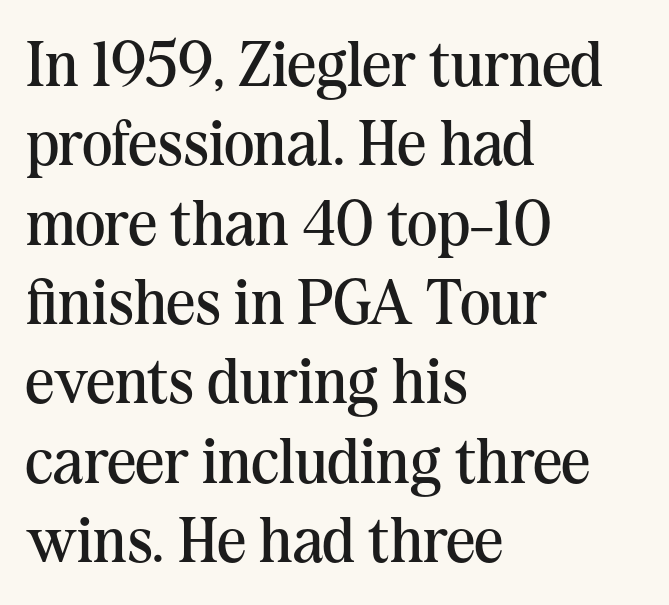
These lines are set flush left with a ragged right edge. The line texture is even and compact thanks to regular tracking. The specimen reads as upright at a glance. The text was rendered using a seriffed face with decorative stroke endings. This sample has the flowing, uneven cadence of proportional lettering.
